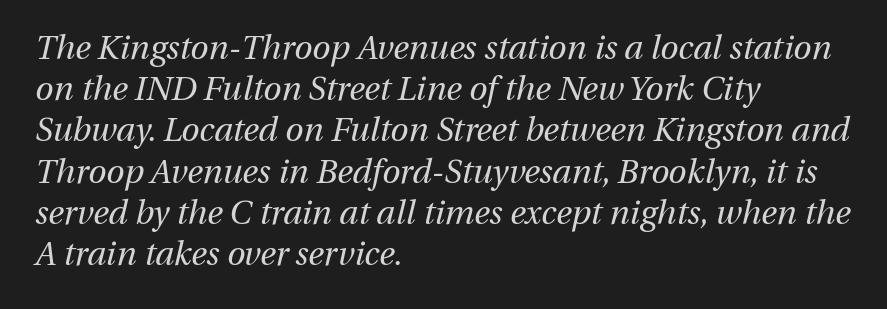
The image shows 33 px regular-weight type, italic (leaning right); set left-aligned, normal line spacing (1.25x), normal letter spacing, not underlined; medium stroke contrast and a medium x-height.
